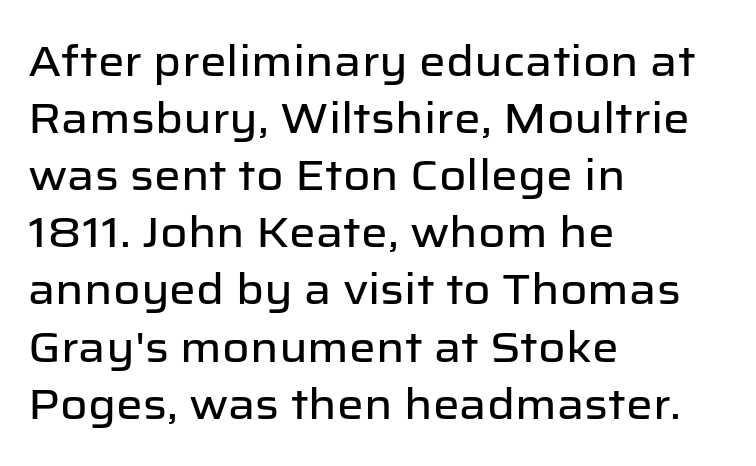
Q: Is the text italic (slanted)? A: No, it is upright.
Q: Is the typeface a serif or a sans-serif typeface? A: Sans-serif.
Q: Is the text underlined? A: No.
Q: How is the paragraph aligned? A: Left-aligned.
Q: Is the spacing between letters normal or unusually wide? A: Normal.
Q: Is the spacing between lines tight, normal or loose? A: Normal.
Q: Width (condensed, normal, or wide)? A: Normal.
Q: Stroke contrast? A: Low.
Q: x-height? A: Medium.
Q: Monospaced? A: No.
